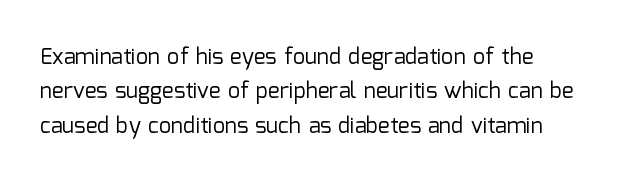
The image shows 22 px text type, upright; set normal line spacing (1.56x), normal letter spacing, not underlined.
